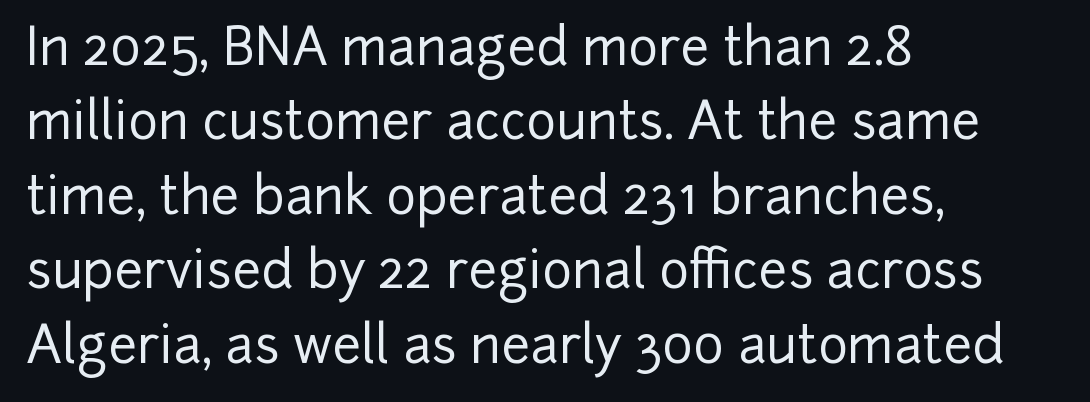
{"serif": "no", "italic": "no", "width": "normal", "stroke_contrast": "low", "x_height": "medium", "monospaced": "no", "underline": "no", "align": "left", "line_spacing": "normal", "line_spacing_ratio": 1.46, "letter_spacing": "normal", "letter_spacing_em": 0.0, "glyph_px": 51}
